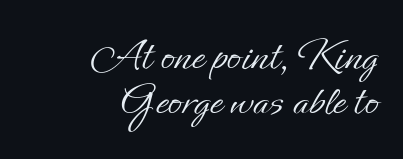
In terms of leading, this rendering errs on the cramped side. Caption: multi-line text, flush right, ragged left. Honestly, the letter spacing is just normal — you wouldn't notice it. Bare-footed words on every line. No chunkiness to these letters — they're not bold.
